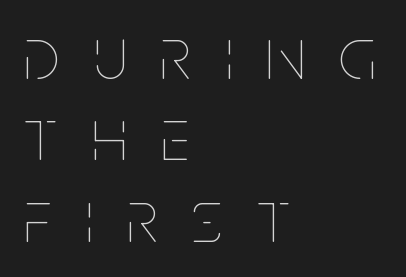
The passage shown is typed in a proportional face where columns would drift. Tall strokes in this sample are plumb rather than angled. Type without underlining. Honestly, the rows look squashed on top of each other. This sample is left-justified, so line endings fall wherever the words run out. A typesetter would call this heavily tracked-out type.
